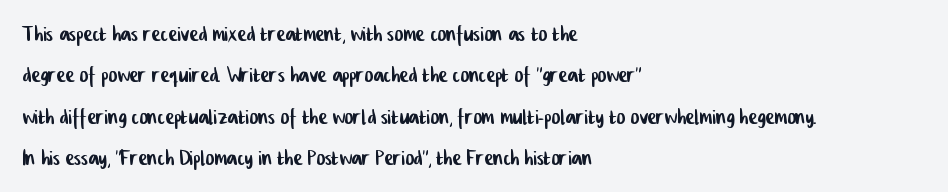
The image shows 27 px text type; set left-aligned, normal line spacing (1.53x), normal letter spacing, not underlined.
